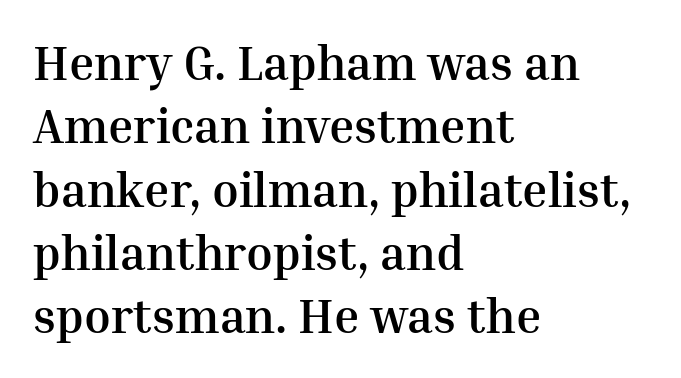
{"serif": "yes", "italic": "no", "bold": "yes", "weight": "semibold", "width": "normal", "stroke_contrast": "medium", "x_height": "medium", "monospaced": "no", "underline": "no", "align": "left", "line_spacing": "normal", "line_spacing_ratio": 1.32, "letter_spacing": "normal", "letter_spacing_em": 0.0, "glyph_px": 48}
